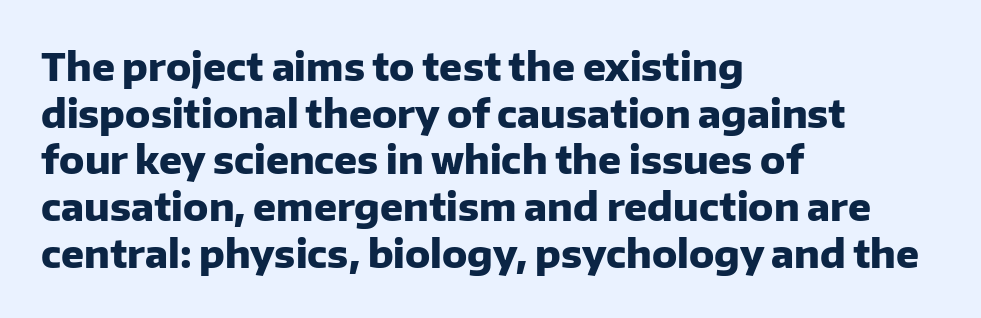
The image shows 38 px heavy sans-serif type, upright; set left-aligned, line spacing 1.23x, normal letter spacing, not underlined; low stroke contrast and a medium x-height.
